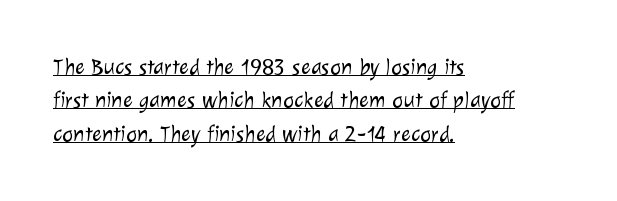
The image shows 23 px text type; set left-aligned, normal line spacing (1.45x), normal letter spacing, underlined.
